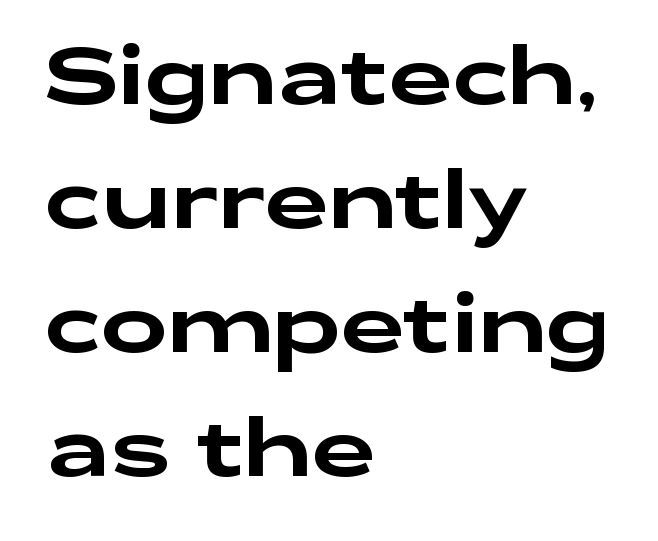
{"serif": "no", "italic": "no", "width": "wide", "stroke_contrast": "low", "x_height": "medium", "monospaced": "no", "underline": "no", "align": "left", "line_spacing": "normal", "line_spacing_ratio": 1.55, "letter_spacing": "normal", "letter_spacing_em": 0.0, "glyph_px": 80}
